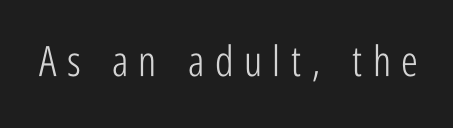
The image shows 42 px light, condensed sans-serif type, upright; set unusually wide letter spacing (+0.25 em), not underlined; low stroke contrast and a medium x-height.
